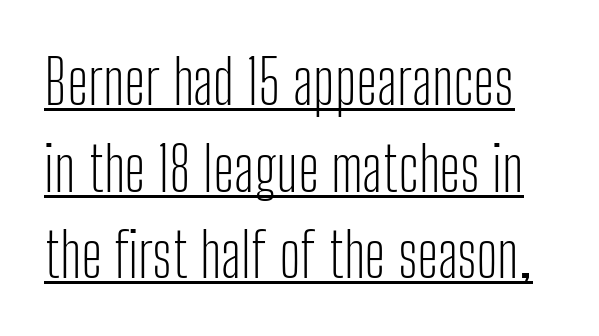
{"serif": "no", "italic": "no", "bold": "no", "weight": "light", "width": "condensed", "stroke_contrast": "low", "x_height": "medium", "monospaced": "no", "underline": "yes", "line_spacing": "normal", "line_spacing_ratio": 1.42, "letter_spacing": "normal", "letter_spacing_em": 0.0, "glyph_px": 61}
